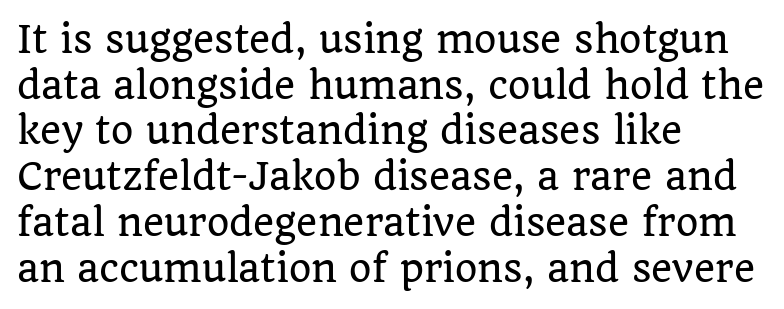
{"serif": "yes", "italic": "no", "width": "normal", "stroke_contrast": "low", "x_height": "large", "monospaced": "no", "underline": "no", "align": "left", "line_spacing": "normal", "line_spacing_ratio": 1.27, "letter_spacing": "normal", "letter_spacing_em": 0.0, "glyph_px": 36}
